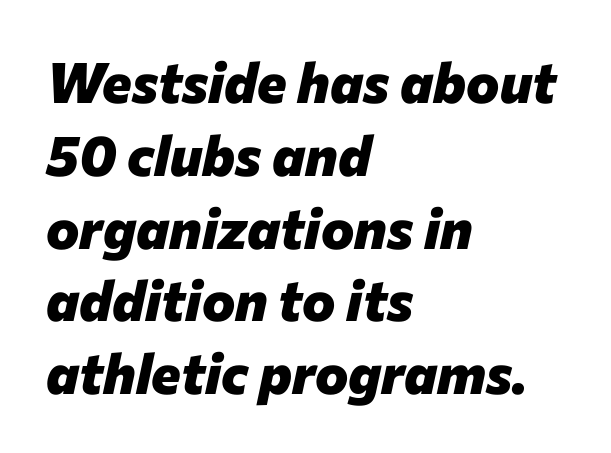
The image shows 56 px heavy type, italic (leaning right); set left-aligned, normal line spacing (1.3x), normal letter spacing, not underlined; low stroke contrast and a medium x-height.
